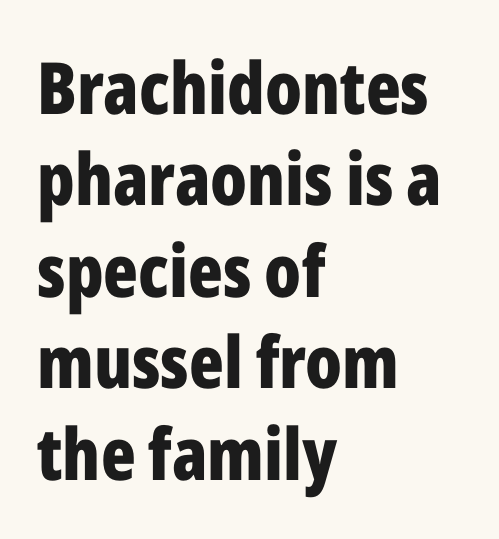
On the weight axis this lands at bold, roughly 700. Regarding leading, the lines here are spaced in the standard way. All the whitespace from short lines collects on the right. The letters stand straight up with perfectly vertical stems. The typeface chosen for these lines omits serifs.
